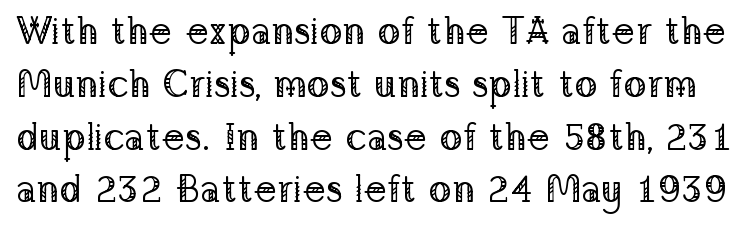
Q: Is the text bold? A: No.
Q: Is the text italic (slanted)? A: No, it is upright.
Q: Is the typeface a serif or a sans-serif typeface? A: Serif.
Q: Is the text underlined? A: No.
Q: Is the spacing between letters normal or unusually wide? A: Normal.
Q: Is the spacing between lines tight, normal or loose? A: Normal.
Q: Width (condensed, normal, or wide)? A: Normal.
Q: Stroke contrast? A: Low.
Q: x-height? A: Medium.
Q: Monospaced? A: No.
